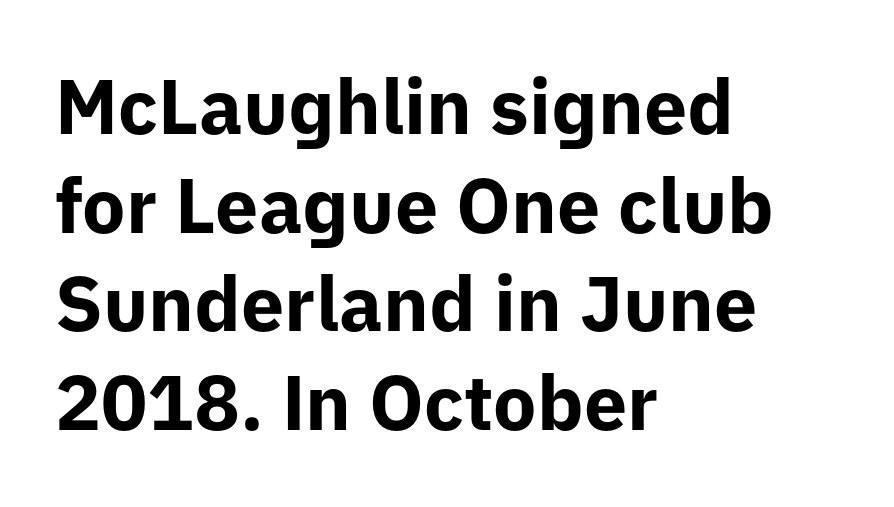
The image shows 77 px bold sans-serif type, upright; set left-aligned, normal line spacing (1.28x), normal letter spacing, not underlined; low stroke contrast and a medium x-height.
